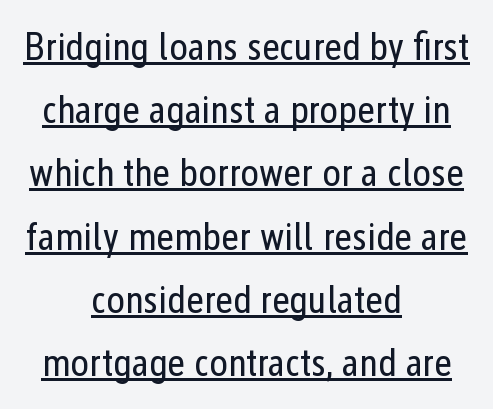
These characters rest on top of a visible drawn line. Nope, no serifs anywhere on these letters. The passage shown is not bold in any degree. These lines were composed using upright roman letters.
